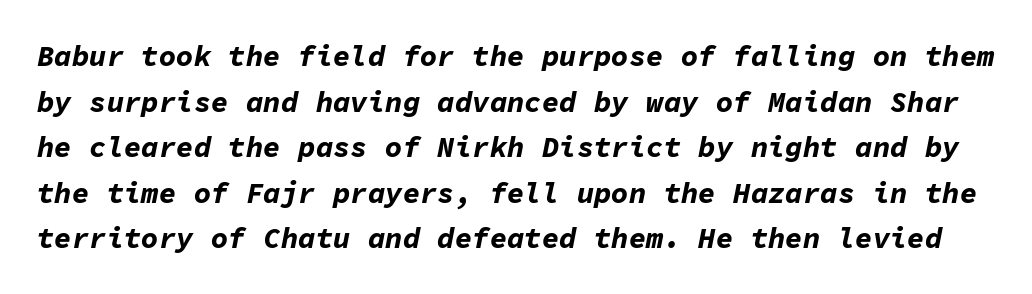
Q: Is the text bold? A: Yes.
Q: Is the text italic (slanted)? A: Yes, it leans right by about 11 degrees.
Q: Is the text underlined? A: No.
Q: Is the spacing between letters normal or unusually wide? A: Normal.
Q: Is the spacing between lines tight, normal or loose? A: Normal.
Q: Width (condensed, normal, or wide)? A: Normal.
Q: Stroke contrast? A: Low.
Q: x-height? A: Medium.
Q: Monospaced? A: Yes.
